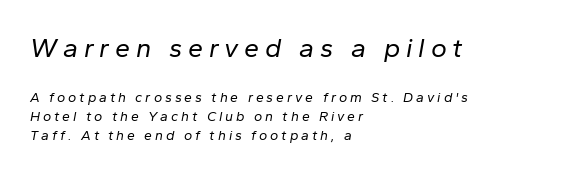
{"italic": "yes", "lean": "right", "slant_degrees": 10, "bold": "no", "underline": "no", "align": "left", "line_spacing": "normal", "line_spacing_ratio": 1.36, "letter_spacing": "wide", "letter_spacing_em": 0.21, "larger_block": "first", "size_ratio": 1.93, "glyph_px": 27}
